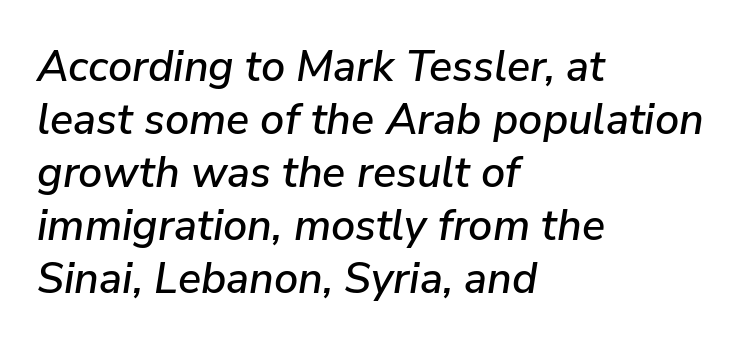
The image shows 43 px text type, italic (leaning right); set left-aligned, line spacing 1.23x, normal letter spacing, not underlined; low stroke contrast and a medium x-height.
